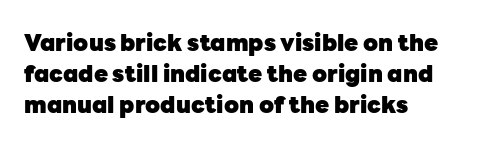
The image shows 23 px bold type, upright; set left-aligned, normal line spacing (1.35x), normal letter spacing, not underlined.
